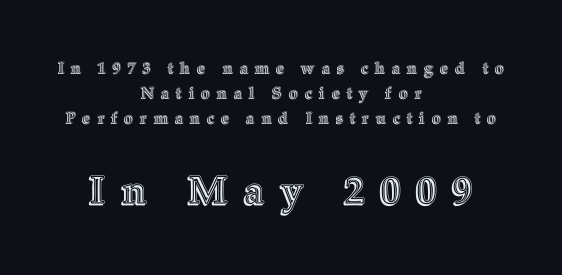
The image shows 39 px text type, upright; set centered, normal line spacing (1.55x), unusually wide letter spacing (+0.43 em), not underlined; the second (bottom) block is 2.44x larger; a medium x-height.
